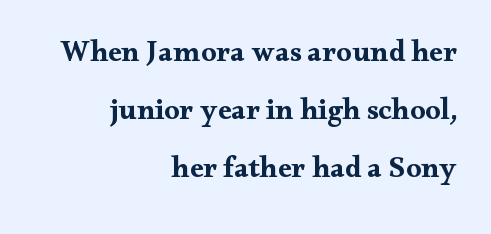
The image shows 30 px bold, wide serif type, upright; set right-aligned, loose line spacing (1.93x), normal letter spacing, not underlined; medium stroke contrast and a small x-height.
